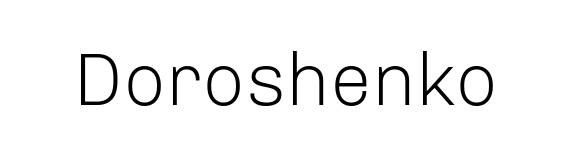
Q: Is the text bold? A: No.
Q: Is the text italic (slanted)? A: No, it is upright.
Q: Is the typeface a serif or a sans-serif typeface? A: Sans-serif.
Q: Is the text underlined? A: No.
Q: Is the spacing between letters normal or unusually wide? A: Normal.
Q: Width (condensed, normal, or wide)? A: Normal.
Q: Stroke contrast? A: Low.
Q: x-height? A: Medium.
Q: Monospaced? A: No.
